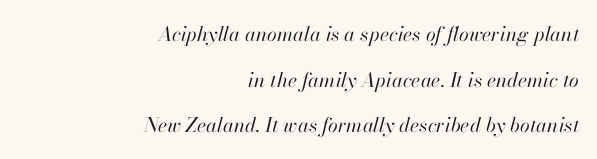
{"italic": "yes", "lean": "right", "slant_degrees": 13, "bold": "no", "underline": "no", "align": "right", "line_spacing": "loose", "line_spacing_ratio": 2.28, "letter_spacing": "normal", "letter_spacing_em": 0.0, "glyph_px": 20}
